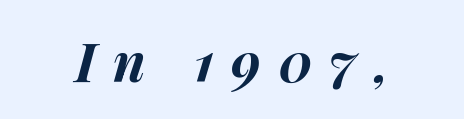
{"italic": "yes", "lean": "right", "slant_degrees": 14, "bold": "yes", "weight": "bold", "width": "normal", "stroke_contrast": "medium", "x_height": "medium", "monospaced": "no", "underline": "no", "letter_spacing": "wide", "letter_spacing_em": 0.32, "glyph_px": 54}
